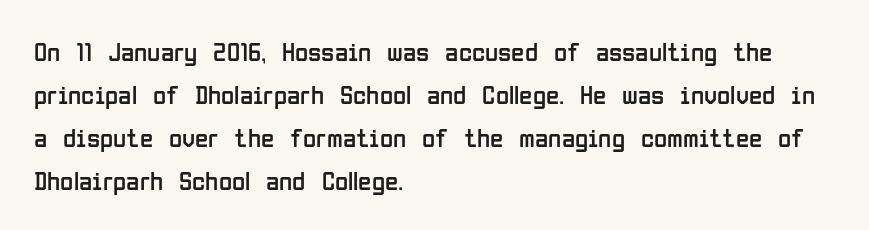
Q: Is the text bold? A: No.
Q: Is the text italic (slanted)? A: No, it is upright.
Q: Is the text underlined? A: No.
Q: How is the paragraph aligned? A: Left-aligned.
Q: Is the spacing between letters normal or unusually wide? A: Normal.
Q: Is the spacing between lines tight, normal or loose? A: Normal.
